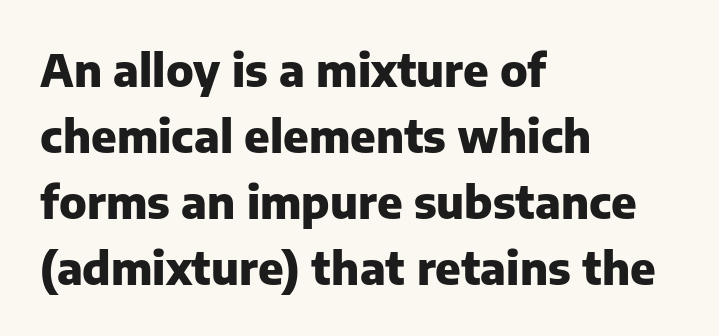
Is this a sans? Yes — the strokes have no serifs. Quick note: interline space is typical. Each line starts at the same left margin while the right side varies. The strip under each line holds only bare page. In terms of weight, the rendering is a true, heavy bold. You could call the tracking neutral — neither tight nor loose.
